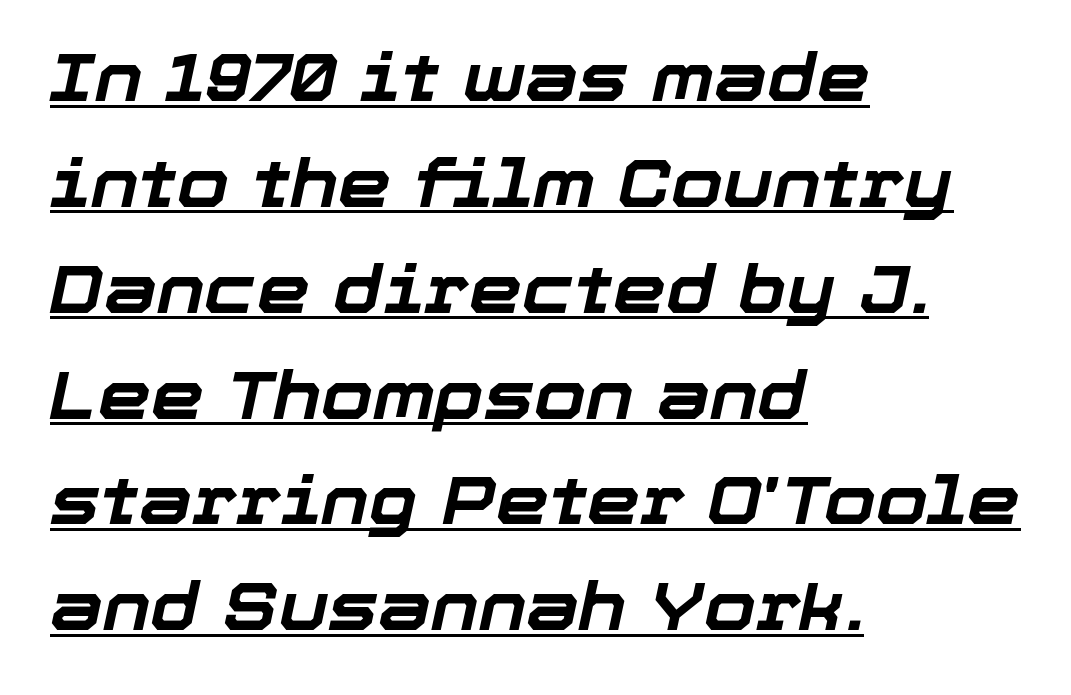
{"italic": "yes", "lean": "right", "slant_degrees": 12, "bold": "yes", "weight": "bold", "width": "normal", "stroke_contrast": "low", "x_height": "medium", "monospaced": "no", "underline": "yes", "align": "left", "line_spacing": "normal", "line_spacing_ratio": 1.58, "letter_spacing": "normal", "letter_spacing_em": 0.0, "glyph_px": 67}
